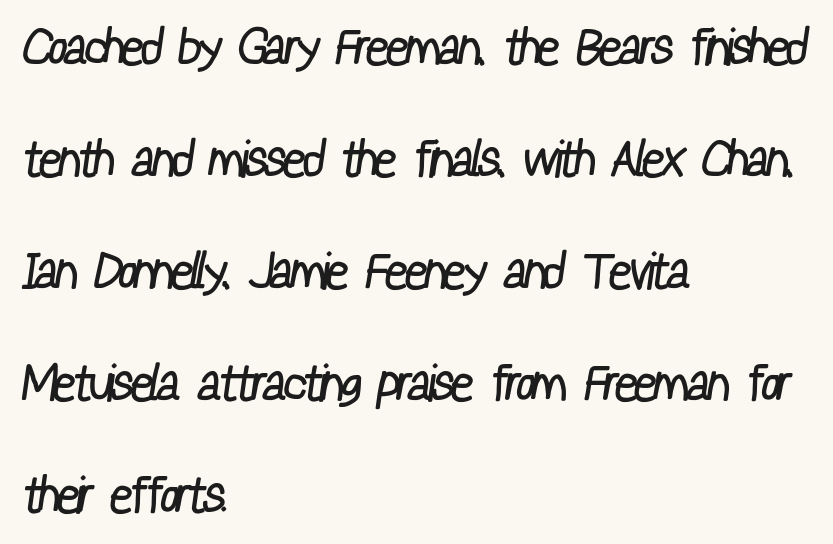
{"serif": "no", "bold": "no", "weight": "regular", "width": "condensed", "stroke_contrast": "low", "x_height": "medium", "monospaced": "no", "underline": "no", "align": "left", "line_spacing": "loose", "line_spacing_ratio": 2.24, "letter_spacing": "normal", "letter_spacing_em": 0.0, "glyph_px": 50}
